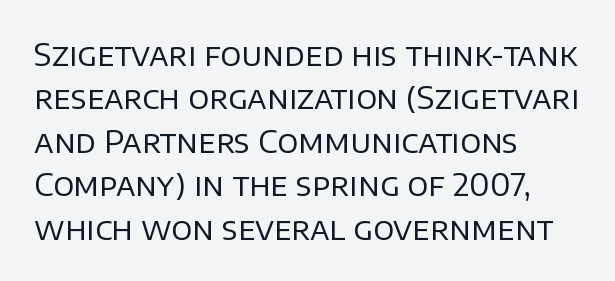
Posture: vertical. The rendering uses natural spacing where letterforms have individual widths. The tracking reads as untouched default to a designer's eye. Notice how the passage keeps a crisp vertical edge on the left only. Vertical stems look standard width or narrower in stroke.
